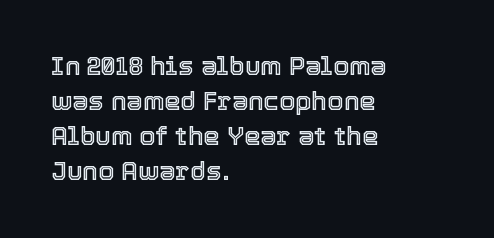
Q: Is the text italic (slanted)? A: No, it is upright.
Q: Is the text underlined? A: No.
Q: How is the paragraph aligned? A: Left-aligned.
Q: Is the spacing between letters normal or unusually wide? A: Normal.
Q: Is the spacing between lines tight, normal or loose? A: Normal.
